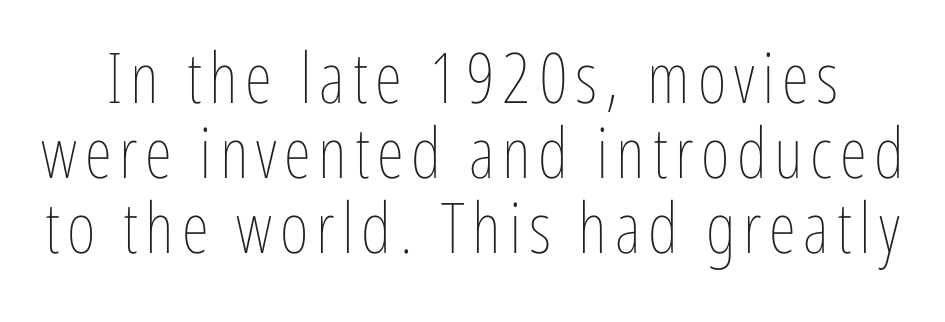
{"italic": "no", "bold": "no", "weight": "thin", "width": "condensed", "stroke_contrast": "low", "x_height": "medium", "monospaced": "no", "underline": "no", "line_spacing": "tight", "line_spacing_ratio": 1.07, "glyph_px": 70}
